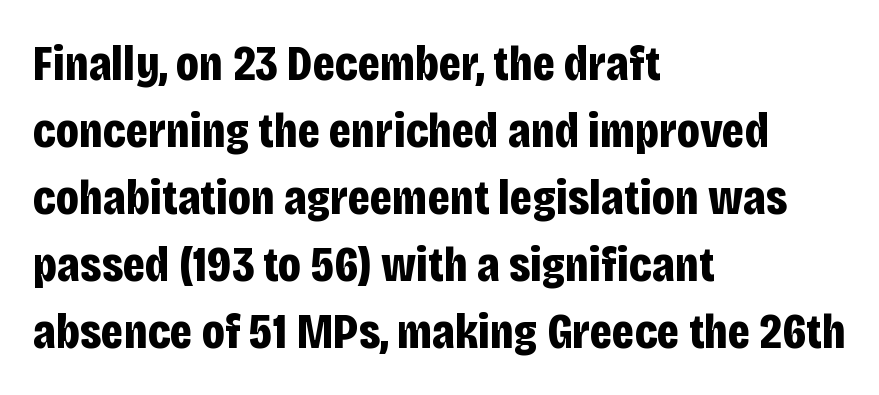
Q: Is the text bold? A: Yes.
Q: Is the text italic (slanted)? A: No, it is upright.
Q: Is the typeface a serif or a sans-serif typeface? A: Sans-serif.
Q: Is the text underlined? A: No.
Q: How is the paragraph aligned? A: Left-aligned.
Q: Is the spacing between letters normal or unusually wide? A: Normal.
Q: Is the spacing between lines tight, normal or loose? A: Normal.
Q: Width (condensed, normal, or wide)? A: Condensed.
Q: Stroke contrast? A: Low.
Q: x-height? A: Large.
Q: Monospaced? A: No.
